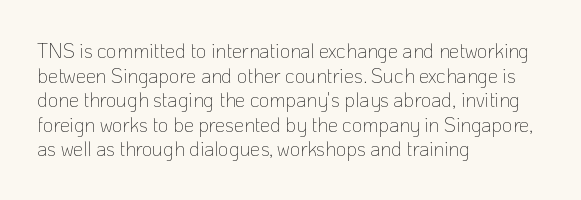
Q: Is the text bold? A: No.
Q: Is the text italic (slanted)? A: No, it is upright.
Q: Is the text underlined? A: No.
Q: How is the paragraph aligned? A: Left-aligned.
Q: Is the spacing between letters normal or unusually wide? A: Normal.
